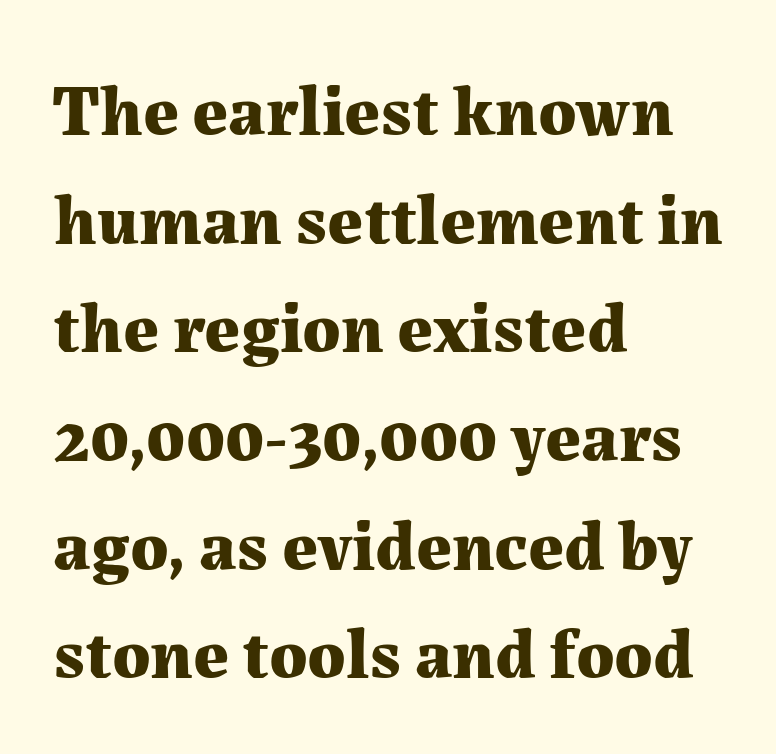
The image shows 71 px bold serif type, upright; set left-aligned, normal line spacing (1.53x), normal letter spacing, not underlined; medium stroke contrast and a medium x-height.
